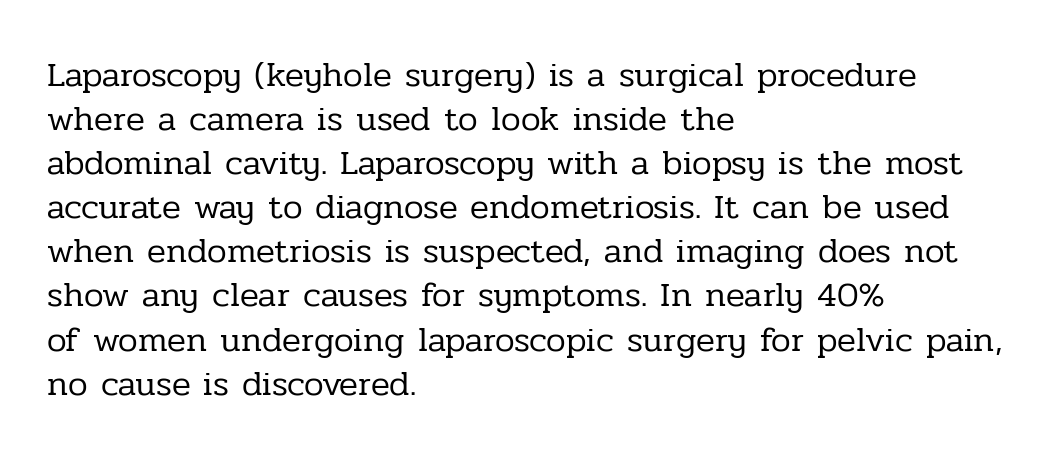
The image shows 35 px regular-weight serif type, upright; set left-aligned, normal line spacing (1.26x), normal letter spacing, not underlined; low stroke contrast and a medium x-height.
